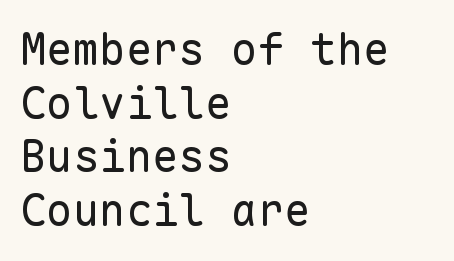
Q: Is the text bold? A: No.
Q: Is the text italic (slanted)? A: No, it is upright.
Q: Is the typeface a serif or a sans-serif typeface? A: Sans-serif.
Q: Is the text underlined? A: No.
Q: How is the paragraph aligned? A: Left-aligned.
Q: Is the spacing between letters normal or unusually wide? A: Normal.
Q: Width (condensed, normal, or wide)? A: Normal.
Q: Stroke contrast? A: Low.
Q: x-height? A: Medium.
Q: Monospaced? A: Yes.
